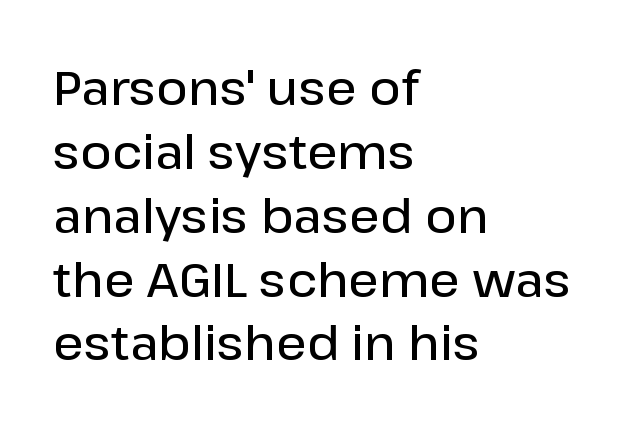
Q: Is the text bold? A: Semi-bold.
Q: Is the text italic (slanted)? A: No, it is upright.
Q: Is the typeface a serif or a sans-serif typeface? A: Sans-serif.
Q: Is the text underlined? A: No.
Q: How is the paragraph aligned? A: Left-aligned.
Q: Is the spacing between letters normal or unusually wide? A: Normal.
Q: Is the spacing between lines tight, normal or loose? A: Normal.
Q: Width (condensed, normal, or wide)? A: Normal.
Q: Stroke contrast? A: Low.
Q: x-height? A: Medium.
Q: Monospaced? A: No.
